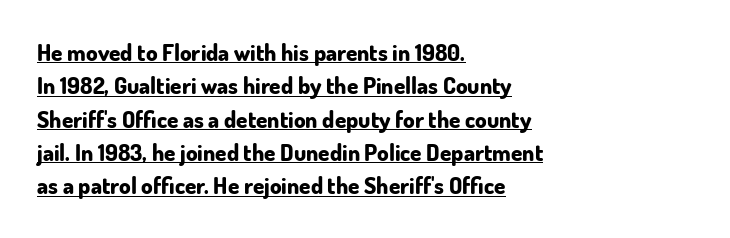
Thick stems and heavy bowls — unmistakably bold. It's the straight-up-and-down kind of type. Students, observe the line beneath the letters — that is underlining. Reading down the column, the eye jumps a familiar distance to each next line.
